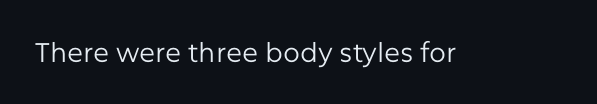
{"italic": "no", "bold": "no", "underline": "no", "letter_spacing": "normal", "letter_spacing_em": 0.0, "glyph_px": 27}
